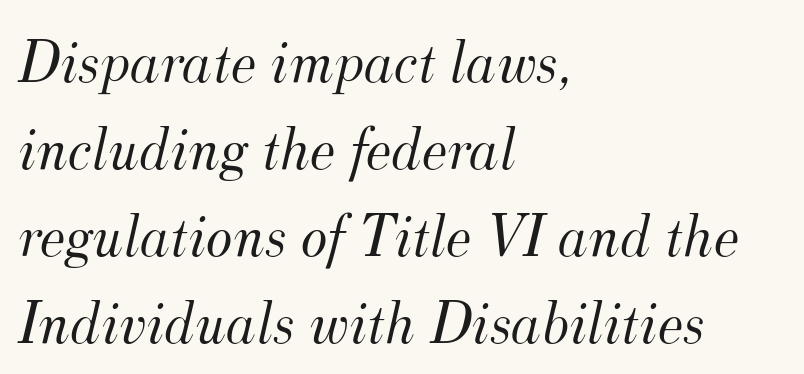
Characters follow at the spacing the type designer built in. The specimen reads as italic at a glance. Caption: face not bold, strokes unweighted. The passage shown is typeset with a serif family. Vertical spacing — default. Here the designer chose a conventional face with non-uniform glyph widths.
